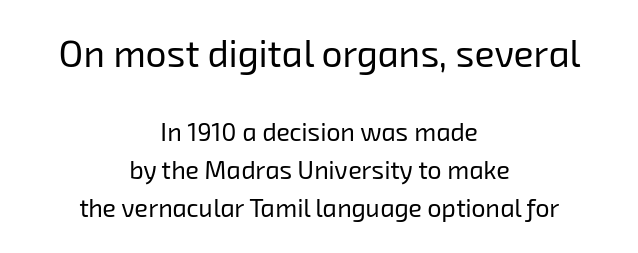
Think of a printed novel: that variable character pitch is what you see here. Stroke terminals: plain, sans-serif. Summary of weight: not heavy and not bold. Honestly, there is no underline to notice here at all. Line starts and ends both wander, symmetrically. Regarding leading, the lines here are spaced in the standard way.
